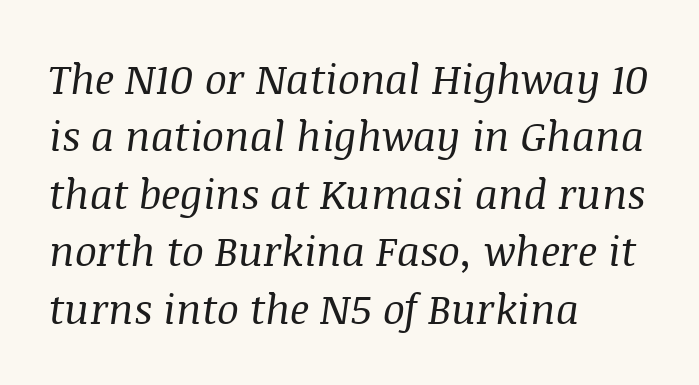
{"serif": "yes", "italic": "yes", "lean": "right", "slant_degrees": 8, "bold": "no", "weight": "regular", "width": "normal", "stroke_contrast": "medium", "x_height": "large", "monospaced": "no", "underline": "no", "align": "left", "line_spacing": "normal", "line_spacing_ratio": 1.4, "letter_spacing": "normal", "letter_spacing_em": 0.0, "glyph_px": 41}
